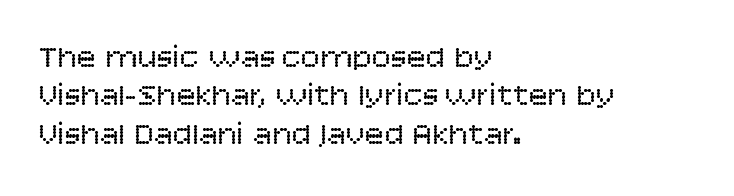
If you drew a ruler down the left edge, every line would touch it. Check the space under the baseline: it is left empty. Caption: face not bold, strokes unweighted. Do the characters align in a grid? No, the font is proportional.
